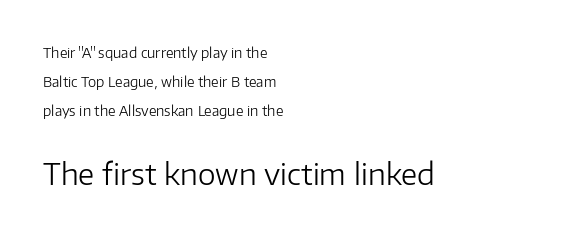
The image shows 30 px light sans-serif type, upright; set left-aligned, loose line spacing (2.08x), normal letter spacing, not underlined; the second (bottom) block is 2.14x larger; low stroke contrast and a medium x-height.
